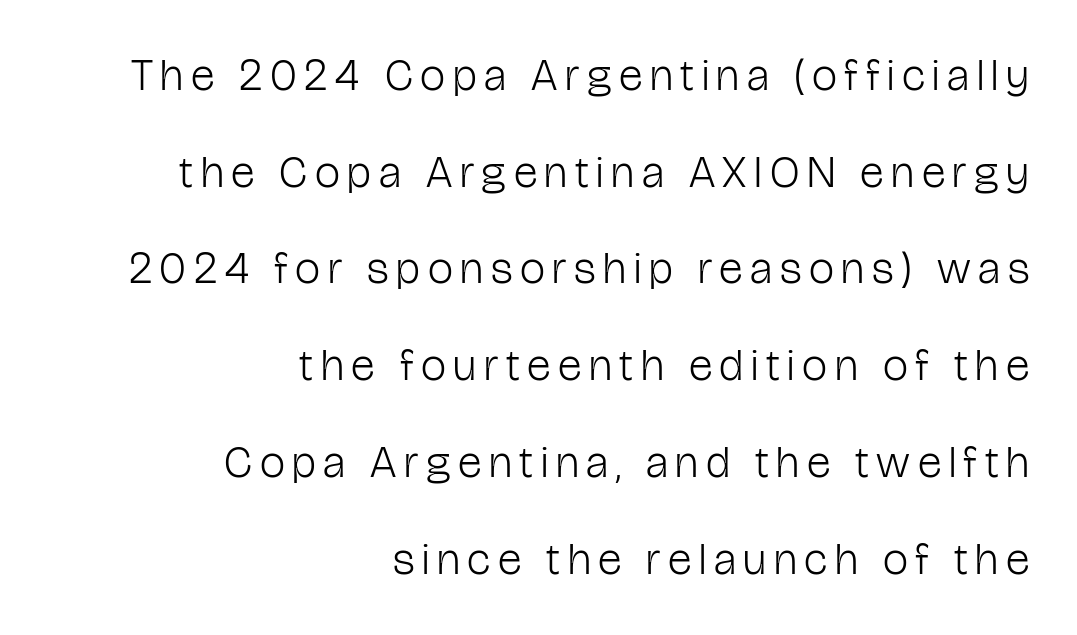
{"serif": "no", "italic": "no", "bold": "no", "weight": "light", "width": "condensed", "stroke_contrast": "low", "x_height": "medium", "monospaced": "no", "underline": "no", "align": "right", "line_spacing": "loose", "line_spacing_ratio": 2.15, "glyph_px": 45}
